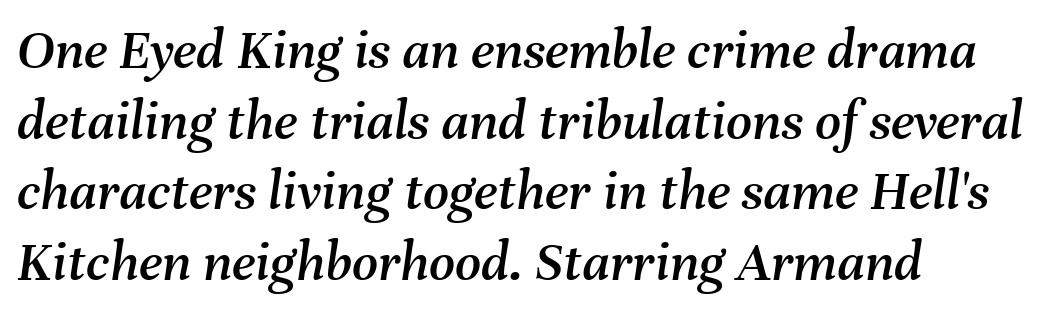
{"italic": "yes", "lean": "right", "slant_degrees": 8, "width": "normal", "stroke_contrast": "medium", "x_height": "medium", "monospaced": "no", "underline": "no", "align": "left", "line_spacing_ratio": 1.24, "letter_spacing": "normal", "letter_spacing_em": 0.0, "glyph_px": 57}
